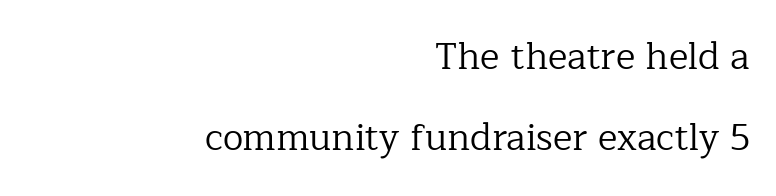
Q: Is the text bold? A: No.
Q: Is the text italic (slanted)? A: No, it is upright.
Q: Is the typeface a serif or a sans-serif typeface? A: Serif.
Q: Is the text underlined? A: No.
Q: How is the paragraph aligned? A: Right-aligned.
Q: Is the spacing between letters normal or unusually wide? A: Normal.
Q: Is the spacing between lines tight, normal or loose? A: Loose.
Q: Width (condensed, normal, or wide)? A: Normal.
Q: Stroke contrast? A: Low.
Q: x-height? A: Medium.
Q: Monospaced? A: No.
